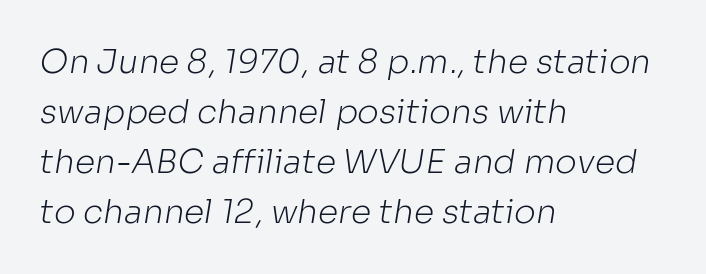
The image shows 33 px light sans-serif type; set left-aligned, normal line spacing (1.52x), normal letter spacing, not underlined; low stroke contrast and a medium x-height.
